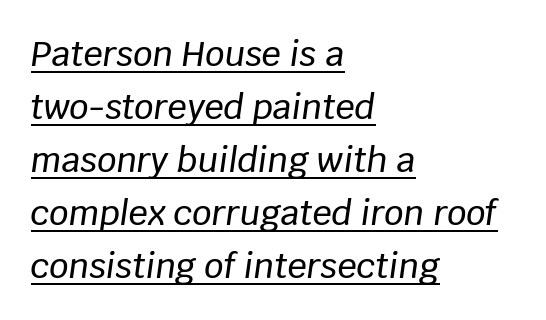
{"italic": "yes", "lean": "right", "slant_degrees": 8, "width": "normal", "stroke_contrast": "low", "x_height": "large", "monospaced": "no", "underline": "yes", "align": "left", "line_spacing": "normal", "line_spacing_ratio": 1.56, "letter_spacing": "normal", "letter_spacing_em": 0.0, "glyph_px": 34}
